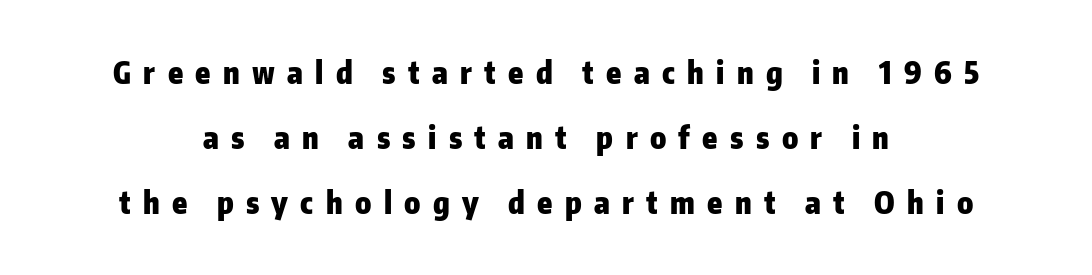
The sample has been set heavy, in full bold. Is this a fixed-width face? No — the glyphs have proportional, varying widths. Descenders are the only things crossing below the line. I'd call this a sans setting — the letters go barefoot.
